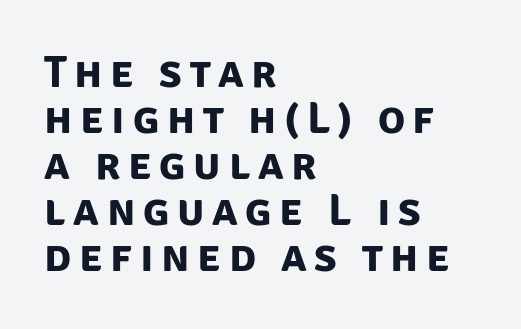
The image shows 45 px bold sans-serif type; set left-aligned, tight line spacing (1.02x), not underlined; low stroke contrast and a large x-height.
